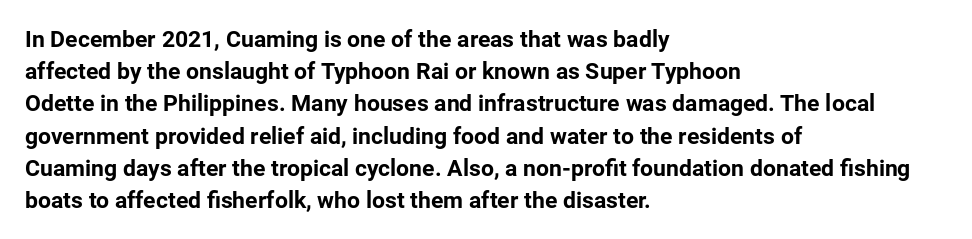
{"italic": "no", "bold": "yes", "underline": "no", "align": "left", "line_spacing": "normal", "line_spacing_ratio": 1.4, "letter_spacing": "normal", "letter_spacing_em": 0.0, "glyph_px": 23}
